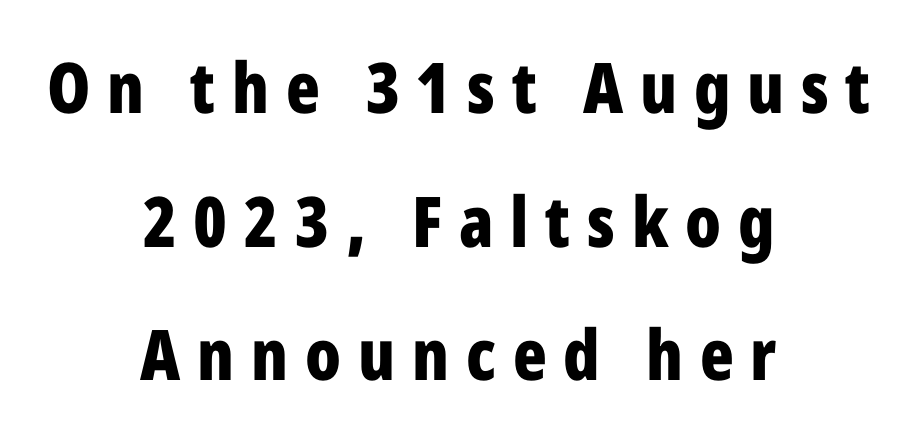
The image shows 70 px bold, condensed sans-serif type, upright; set centered, loose line spacing (1.91x), unusually wide letter spacing (+0.24 em), not underlined; low stroke contrast and a medium x-height.
